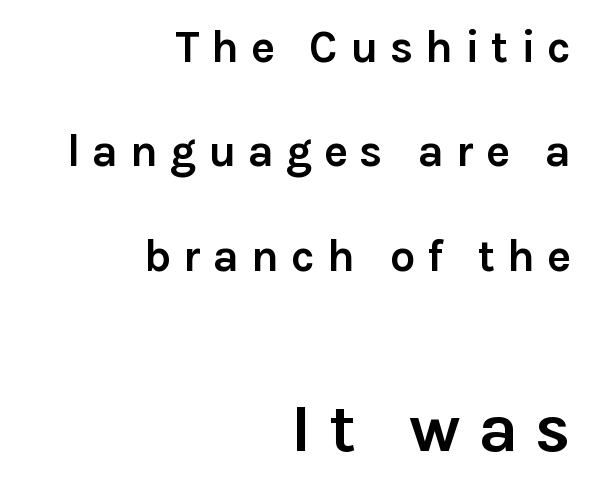
One glance says open: line gaps are wider than usual. The text block is weighted toward the right margin, trailing off unevenly leftward. The block sitting lower on the canvas is the one with enlarged characters. Observe the absence of serifs on each vertical stroke in this sample. Strong, thick strokes mark this as bold type.
